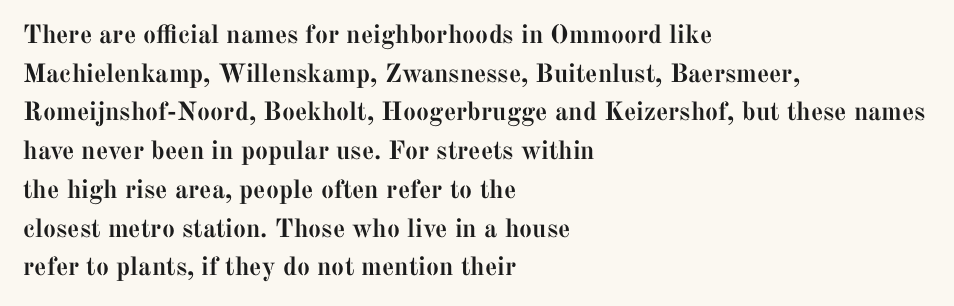
Leading: standard. Glyph-to-glyph distance matches everyday printed text. The face used here has the dense, thick strokes of a bold. These lines stack with their left ends in a neat column.
